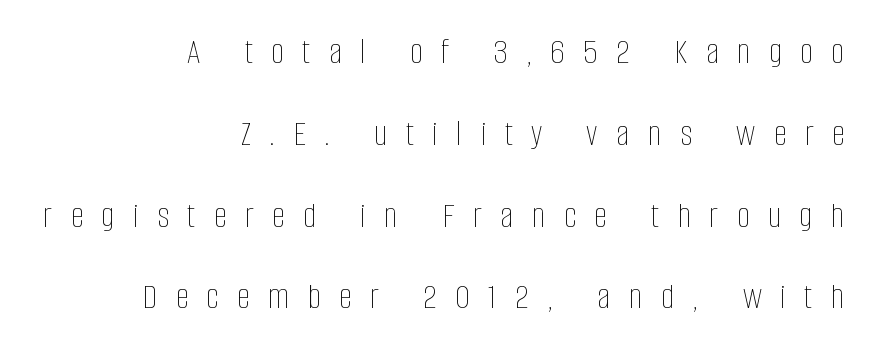
Q: Is the text bold? A: No.
Q: Is the text italic (slanted)? A: No, it is upright.
Q: Is the text underlined? A: No.
Q: How is the paragraph aligned? A: Right-aligned.
Q: Is the spacing between letters normal or unusually wide? A: Unusually wide.
Q: Is the spacing between lines tight, normal or loose? A: Loose.
Q: Width (condensed, normal, or wide)? A: Condensed.
Q: Stroke contrast? A: Low.
Q: x-height? A: Large.
Q: Monospaced? A: No.
